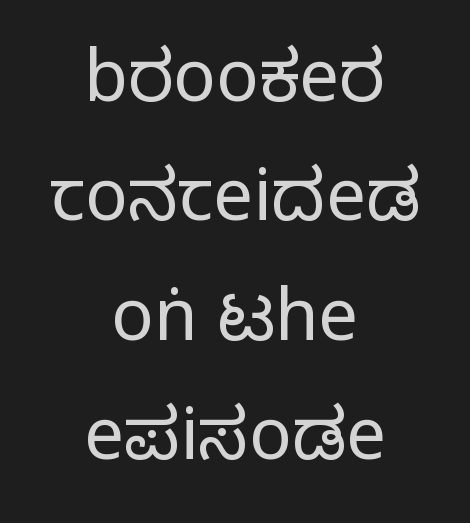
Q: Is the text italic (slanted)? A: No, it is upright.
Q: Is the typeface a serif or a sans-serif typeface? A: Sans-serif.
Q: Is the text underlined? A: No.
Q: How is the paragraph aligned? A: Centered.
Q: Is the spacing between letters normal or unusually wide? A: Normal.
Q: Is the spacing between lines tight, normal or loose? A: Normal.
Q: Width (condensed, normal, or wide)? A: Condensed.
Q: Stroke contrast? A: Medium.
Q: Monospaced? A: No.
